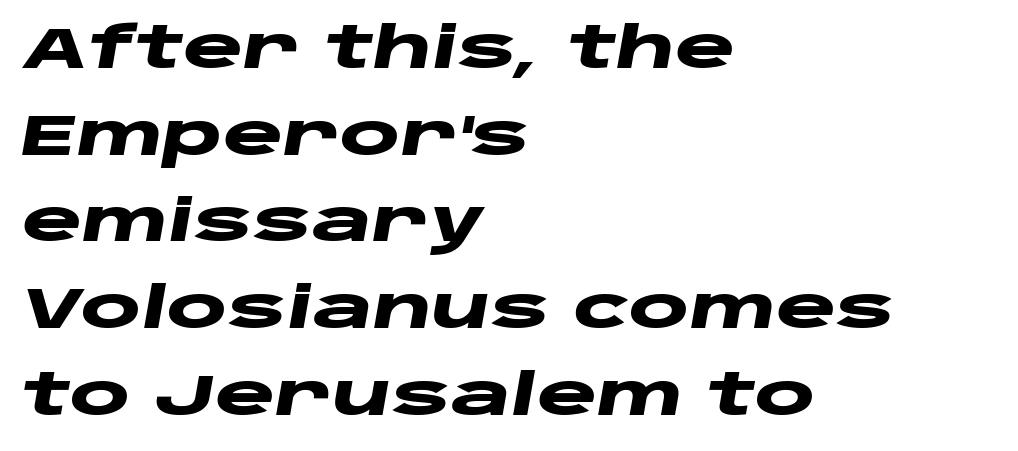
Think of a printed novel: that variable character pitch is what you see here. Quick note: underline off. The letterforms sit shoulder to shoulder at normal distance. Each line starts at the same left margin while the right side varies.
